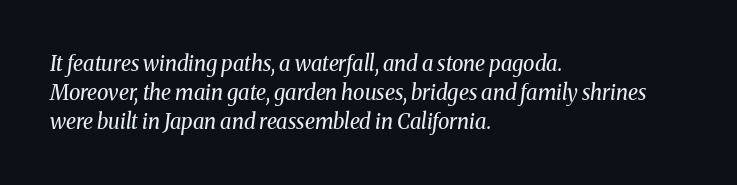
Q: Is the text bold? A: No.
Q: Is the text italic (slanted)? A: Yes, it leans right by about 8 degrees.
Q: Is the text underlined? A: No.
Q: How is the paragraph aligned? A: Left-aligned.
Q: Is the spacing between letters normal or unusually wide? A: Normal.
Q: Is the spacing between lines tight, normal or loose? A: Normal.
